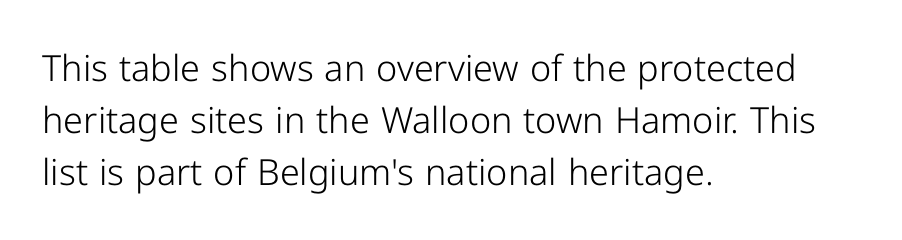
{"serif": "no", "italic": "no", "bold": "no", "weight": "light", "width": "normal", "stroke_contrast": "low", "x_height": "medium", "monospaced": "no", "underline": "no", "align": "left", "line_spacing": "normal", "line_spacing_ratio": 1.45, "letter_spacing": "normal", "letter_spacing_em": 0.0, "glyph_px": 36}
